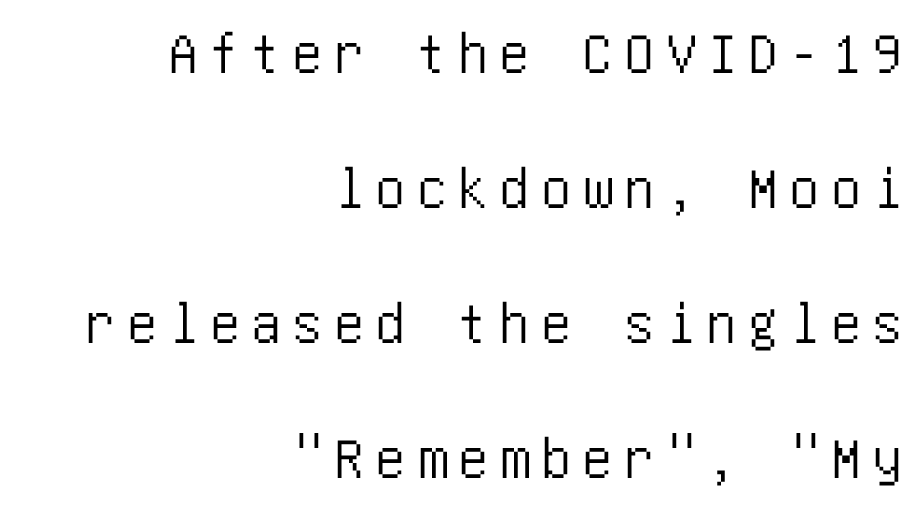
The image shows 60 px condensed sans-serif type, upright; set right-aligned, loose line spacing (2.25x), not underlined; low stroke contrast and a large x-height.
